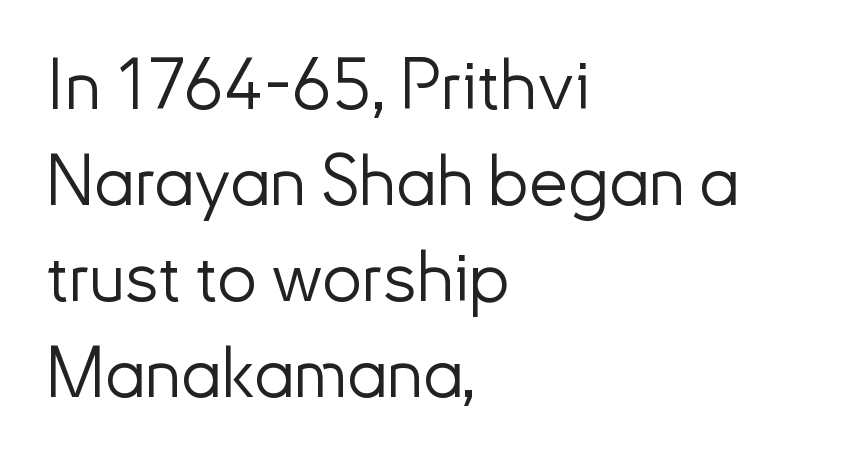
{"serif": "no", "italic": "no", "bold": "no", "weight": "light", "width": "normal", "stroke_contrast": "low", "x_height": "small", "monospaced": "no", "underline": "no", "align": "left", "line_spacing": "normal", "line_spacing_ratio": 1.35, "letter_spacing": "normal", "letter_spacing_em": 0.0, "glyph_px": 71}
